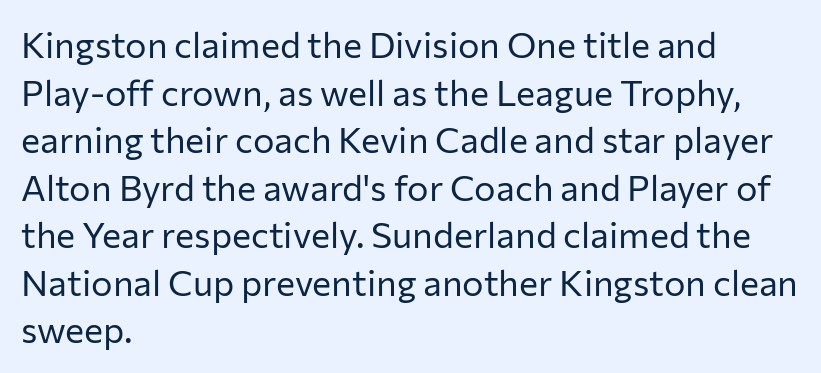
{"serif": "no", "italic": "no", "bold": "no", "weight": "regular", "width": "normal", "stroke_contrast": "low", "x_height": "medium", "monospaced": "no", "underline": "no", "align": "left", "line_spacing": "normal", "line_spacing_ratio": 1.32, "letter_spacing": "normal", "letter_spacing_em": 0.0, "glyph_px": 36}
